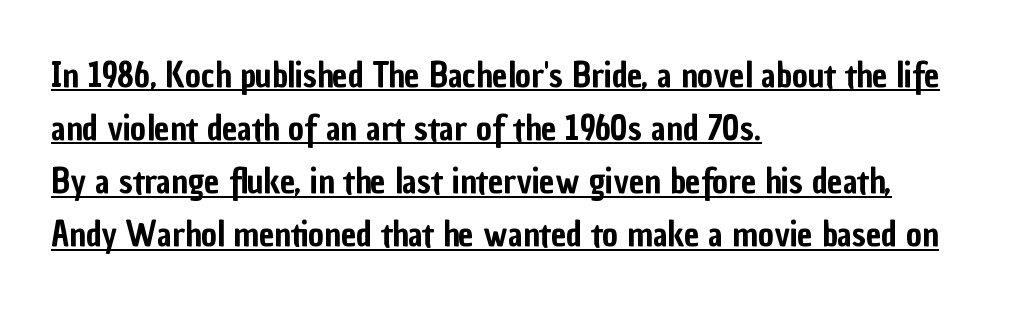
Q: Is the text italic (slanted)? A: No, it is upright.
Q: Is the typeface a serif or a sans-serif typeface? A: Sans-serif.
Q: Is the text underlined? A: Yes.
Q: How is the paragraph aligned? A: Left-aligned.
Q: Is the spacing between letters normal or unusually wide? A: Normal.
Q: Is the spacing between lines tight, normal or loose? A: Normal.
Q: Width (condensed, normal, or wide)? A: Condensed.
Q: Stroke contrast? A: Low.
Q: x-height? A: Medium.
Q: Monospaced? A: No.
